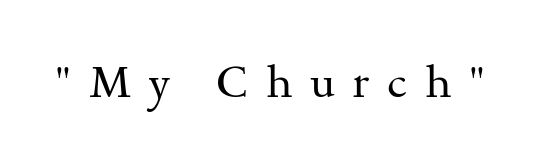
The weight would be labelled regular, book, light, or lighter still. Does the type have serifs? Yes, each stem ends in a small foot. Check the space under the baseline: it is left empty. A typesetter would mark this as roman, not italic. The type is letterspaced generously, with wide tracking. A typesetter would call this proportional, since set widths differ per character.
